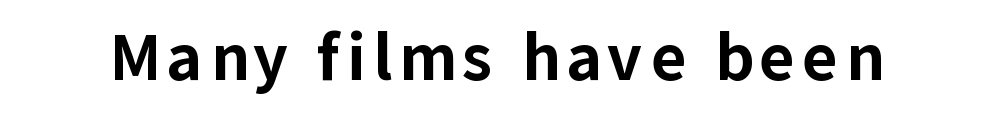
{"serif": "no", "italic": "no", "bold": "yes", "weight": "bold", "width": "normal", "stroke_contrast": "low", "x_height": "medium", "monospaced": "no", "underline": "no", "glyph_px": 61}
